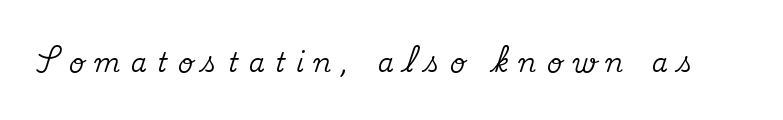
The image shows 26 px text type; set unusually wide letter spacing (+0.4 em), not underlined.
